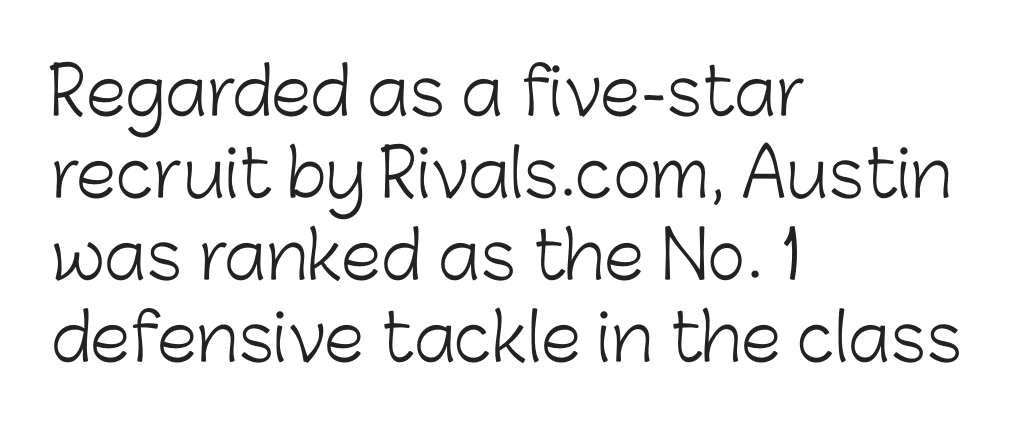
{"serif": "no", "italic": "no", "bold": "no", "weight": "light", "width": "normal", "stroke_contrast": "low", "x_height": "medium", "monospaced": "no", "underline": "no", "align": "left", "line_spacing": "normal", "line_spacing_ratio": 1.26, "letter_spacing": "normal", "letter_spacing_em": 0.0, "glyph_px": 65}
